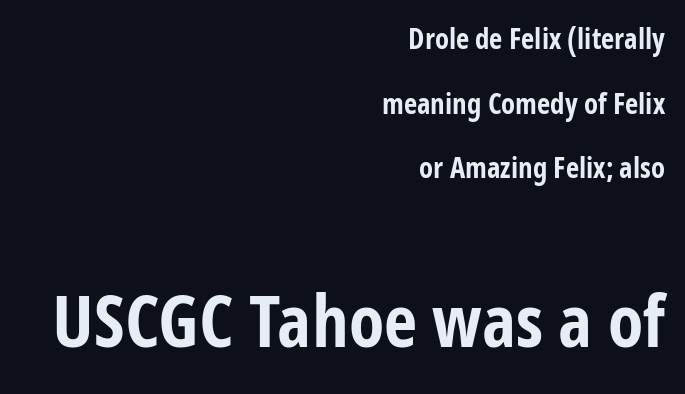
{"serif": "no", "italic": "no", "bold": "yes", "weight": "bold", "width": "condensed", "stroke_contrast": "low", "x_height": "medium", "monospaced": "no", "underline": "no", "align": "right", "line_spacing": "loose", "line_spacing_ratio": 2.23, "letter_spacing": "normal", "letter_spacing_em": 0.0, "larger_block": "second", "size_ratio": 2.52, "glyph_px": 73}
